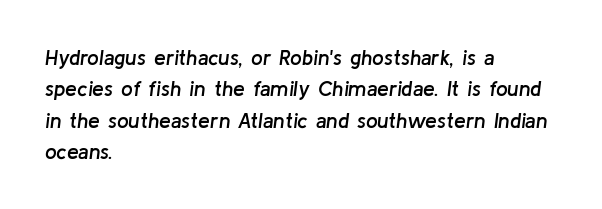
Q: Is the text bold? A: Semi-bold.
Q: Is the text italic (slanted)? A: Yes, it leans right by about 8 degrees.
Q: Is the text underlined? A: No.
Q: How is the paragraph aligned? A: Left-aligned.
Q: Is the spacing between letters normal or unusually wide? A: Normal.
Q: Is the spacing between lines tight, normal or loose? A: Normal.
